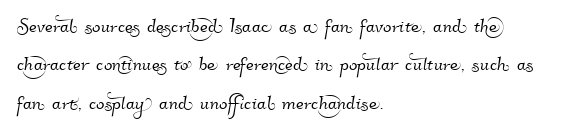
The image shows 25 px text type; set left-aligned, normal line spacing (1.54x), normal letter spacing, not underlined.
